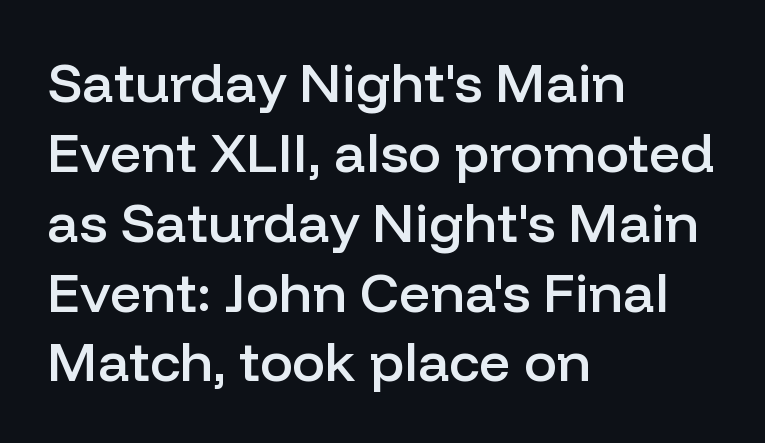
Q: Is the text bold? A: Semi-bold.
Q: Is the text italic (slanted)? A: No, it is upright.
Q: Is the typeface a serif or a sans-serif typeface? A: Sans-serif.
Q: Is the text underlined? A: No.
Q: How is the paragraph aligned? A: Left-aligned.
Q: Is the spacing between letters normal or unusually wide? A: Normal.
Q: Is the spacing between lines tight, normal or loose? A: Normal.
Q: Width (condensed, normal, or wide)? A: Normal.
Q: Stroke contrast? A: Low.
Q: x-height? A: Medium.
Q: Monospaced? A: No.
